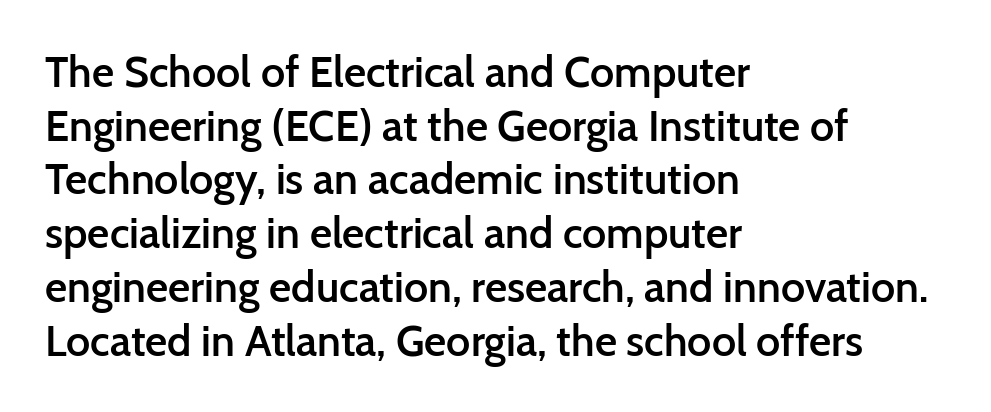
No word sits above an underline. What kind of face is this? One without serifs — a sans. Rendered with straight, roman letterforms. Compared with typical paragraphs, the rows here are spaced about the same. Compared with typical body copy, the letter spacing here is the same.
